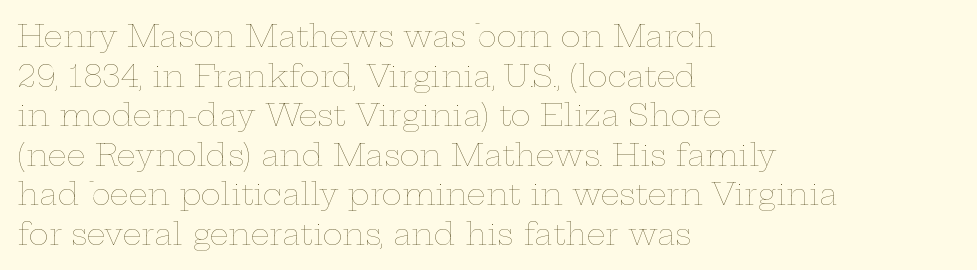
Q: Is the text bold? A: No.
Q: Is the text italic (slanted)? A: No, it is upright.
Q: Is the text underlined? A: No.
Q: How is the paragraph aligned? A: Left-aligned.
Q: Is the spacing between letters normal or unusually wide? A: Normal.
Q: Is the spacing between lines tight, normal or loose? A: Normal.
Q: Width (condensed, normal, or wide)? A: Wide.
Q: Stroke contrast? A: Low.
Q: x-height? A: Medium.
Q: Monospaced? A: No.
